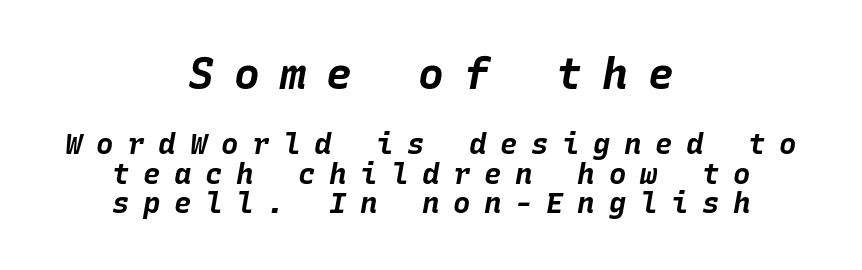
Q: Is the text bold? A: Yes.
Q: Is the text italic (slanted)? A: Yes, it leans right by about 10 degrees.
Q: Is the text underlined? A: No.
Q: How is the paragraph aligned? A: Centered.
Q: Is the spacing between letters normal or unusually wide? A: Unusually wide.
Q: Is the spacing between lines tight, normal or loose? A: Tight.
Q: Which block of text is set in a larger size, the first (top) or the second (bottom)? A: The first (top) one.
Q: Width (condensed, normal, or wide)? A: Normal.
Q: Stroke contrast? A: Low.
Q: x-height? A: Large.
Q: Monospaced? A: Yes.
